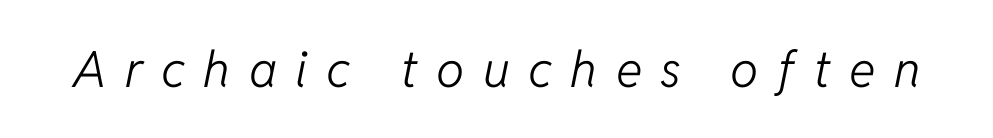
{"italic": "yes", "lean": "right", "slant_degrees": 11, "bold": "no", "weight": "light", "width": "normal", "stroke_contrast": "low", "x_height": "medium", "monospaced": "no", "underline": "no", "letter_spacing": "wide", "letter_spacing_em": 0.37, "glyph_px": 50}
